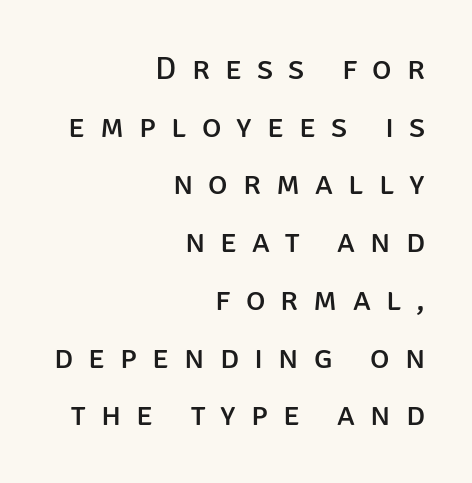
Letters rest on an invisible, unmarked baseline. The paragraph shown leans on its right margin. Note the varied advance widths — an 'i' is clearly narrower than an 'm'. The letterforms stand isolated, each surrounded by extra space.
